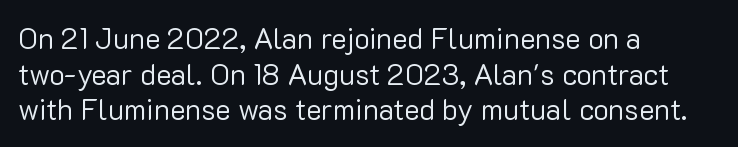
Think of a printed novel: that variable character pitch is what you see here. Compared with typical body copy, the letter spacing here is the same. Every row of glyphs begins at an identical x-position on the left. Check where the strokes stop: nothing finishes them off — pure sans. Vertical strokes here are truly vertical. Stems and bowls with no extra thickness — not bold.
